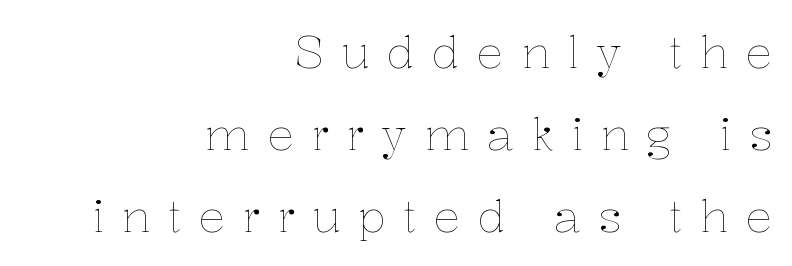
{"italic": "no", "bold": "no", "weight": "thin", "width": "normal", "stroke_contrast": "low", "x_height": "medium", "monospaced": "no", "underline": "no", "align": "right", "line_spacing_ratio": 1.82, "letter_spacing": "wide", "letter_spacing_em": 0.38, "glyph_px": 45}
